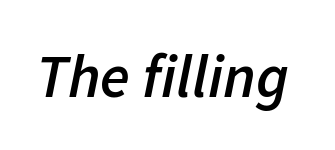
Each letter keeps its own natural width here, so spacing adapts to shape. Is the type slanted? Yes — the strokes lean at a clear angle. The strokes are fattened partway — semibold, not bold. Standard letterfit; no display-style spreading of the glyphs.
